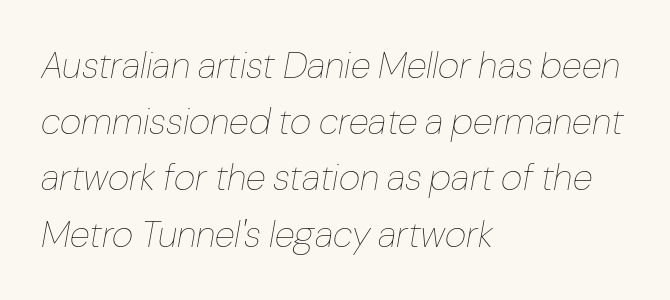
{"italic": "yes", "lean": "right", "slant_degrees": 10, "bold": "no", "weight": "thin", "width": "normal", "stroke_contrast": "low", "x_height": "medium", "monospaced": "no", "underline": "no", "align": "left", "line_spacing": "normal", "line_spacing_ratio": 1.52, "letter_spacing": "normal", "letter_spacing_em": 0.0, "glyph_px": 37}
